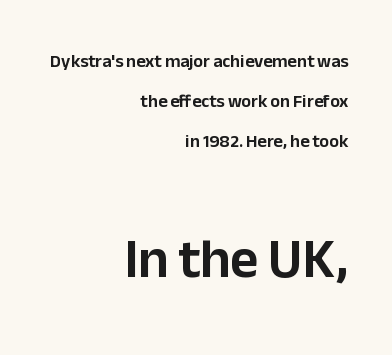
The image shows 55 px sans-serif type, upright; set right-aligned, loose line spacing (2.22x), normal letter spacing, not underlined; the second (bottom) block is 3.06x larger; low stroke contrast and a medium x-height.
